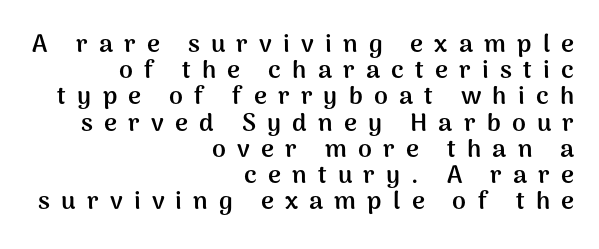
{"italic": "no", "bold": "yes", "underline": "no", "align": "right", "line_spacing": "tight", "line_spacing_ratio": 1.05, "letter_spacing": "wide", "letter_spacing_em": 0.45, "glyph_px": 25}
